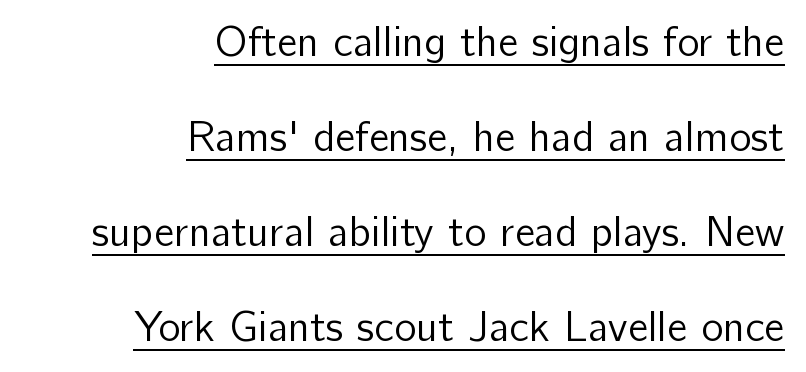
The image shows 42 px regular-weight sans-serif type, upright; set right-aligned, loose line spacing (2.26x), normal letter spacing, underlined; low stroke contrast and a medium x-height.
